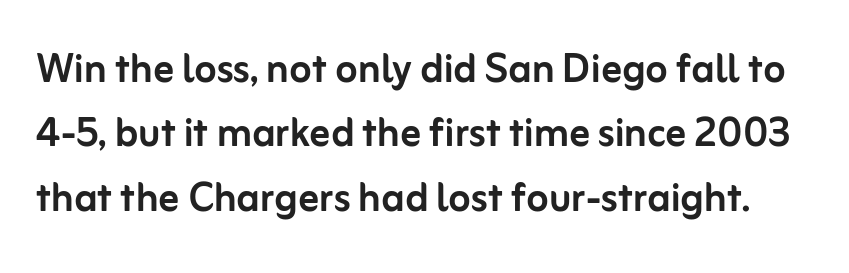
{"serif": "no", "italic": "no", "width": "normal", "stroke_contrast": "low", "x_height": "medium", "monospaced": "no", "underline": "no", "line_spacing": "normal", "line_spacing_ratio": 1.26, "letter_spacing": "normal", "letter_spacing_em": 0.0, "glyph_px": 51}
